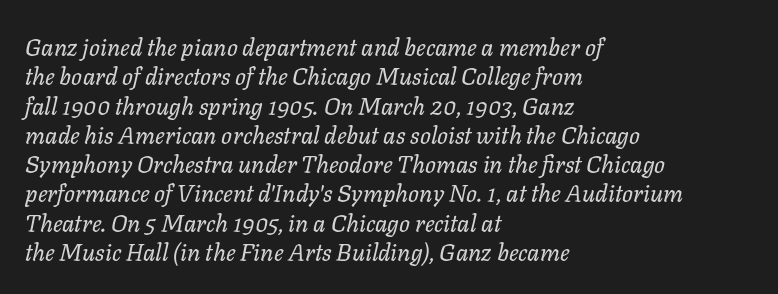
Characters are canted at an angle relative to the baseline's perpendicular. This rendering leaves character spacing at its baseline value. The space beneath each line is pristine and unruled. Teacher's note: observe the even left margin — that is flush-left alignment. The strokes carry an ordinary text weight at most.
